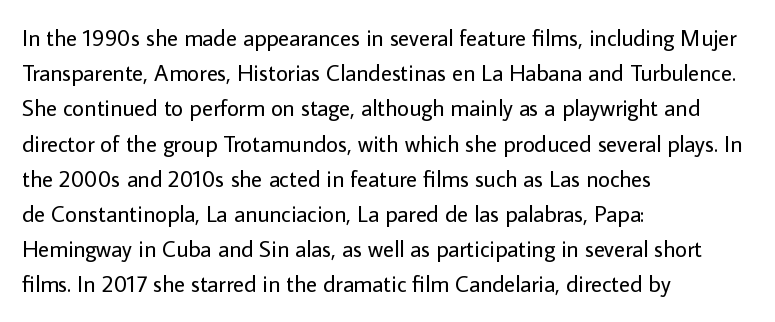
The image shows 23 px text type, upright; set left-aligned, normal line spacing (1.53x), normal letter spacing, not underlined.
